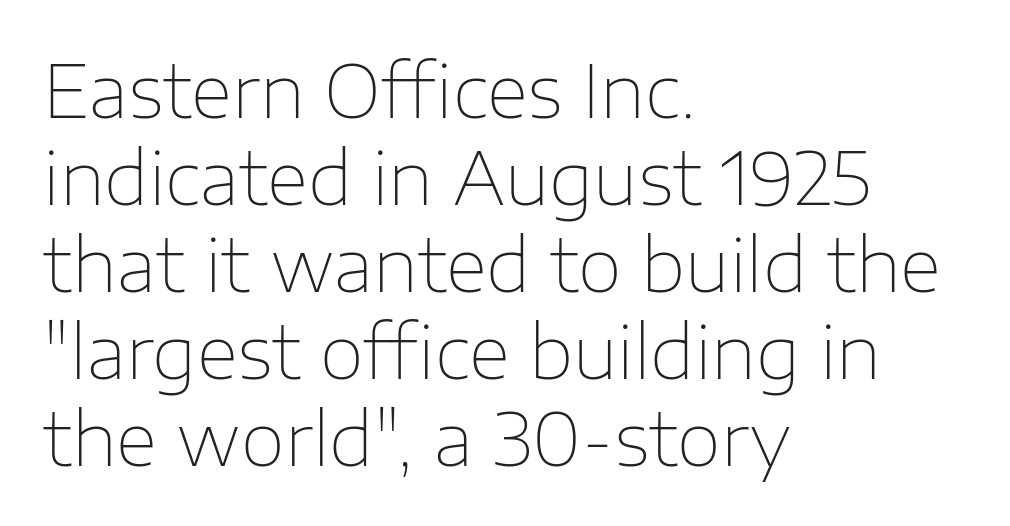
{"serif": "no", "italic": "no", "bold": "no", "weight": "thin", "width": "normal", "stroke_contrast": "low", "x_height": "medium", "monospaced": "no", "underline": "no", "align": "left", "line_spacing_ratio": 1.21, "letter_spacing": "normal", "letter_spacing_em": 0.0, "glyph_px": 72}
